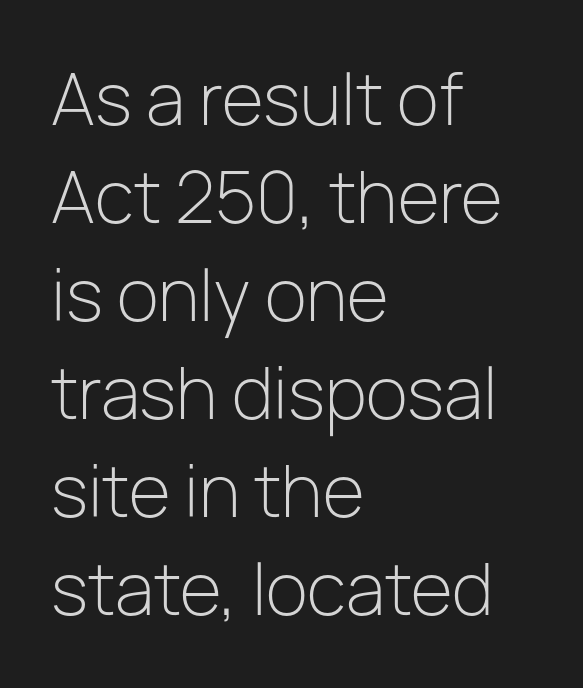
Q: Is the text bold? A: No.
Q: Is the text italic (slanted)? A: No, it is upright.
Q: Is the typeface a serif or a sans-serif typeface? A: Sans-serif.
Q: Is the text underlined? A: No.
Q: How is the paragraph aligned? A: Left-aligned.
Q: Is the spacing between letters normal or unusually wide? A: Normal.
Q: Is the spacing between lines tight, normal or loose? A: Normal.
Q: Width (condensed, normal, or wide)? A: Normal.
Q: Stroke contrast? A: Low.
Q: x-height? A: Medium.
Q: Monospaced? A: No.
